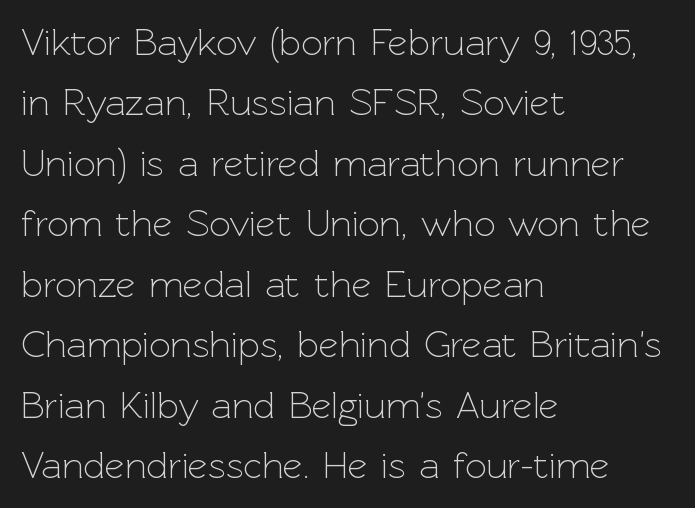
Q: Is the text bold? A: No.
Q: Is the text italic (slanted)? A: No, it is upright.
Q: Is the typeface a serif or a sans-serif typeface? A: Sans-serif.
Q: Is the text underlined? A: No.
Q: How is the paragraph aligned? A: Left-aligned.
Q: Is the spacing between letters normal or unusually wide? A: Normal.
Q: Is the spacing between lines tight, normal or loose? A: Normal.
Q: Width (condensed, normal, or wide)? A: Normal.
Q: x-height? A: Medium.
Q: Monospaced? A: No.
